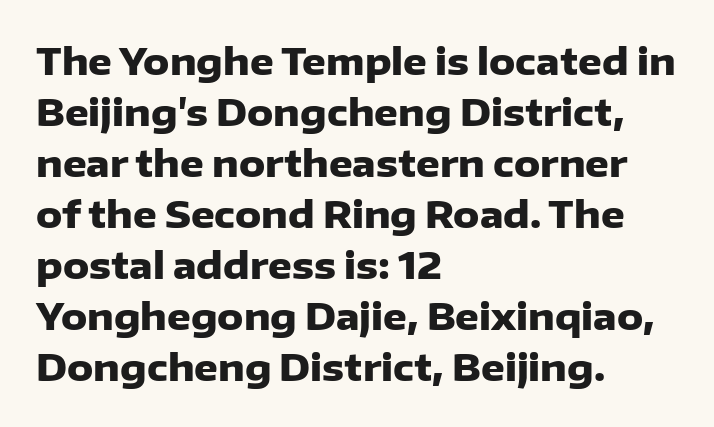
The image shows 37 px heavy sans-serif type, upright; set left-aligned, normal line spacing (1.38x), normal letter spacing, not underlined; low stroke contrast and a medium x-height.
